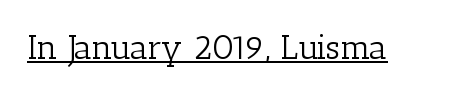
Looks like regular typesetting: each glyph gets only the width it needs. Posture: straight, roman, zero tilt. Stroke terminals: seriffed. Glance below the letters and you will spot a drawn line. No chunkiness to these letters — they're not bold. Letter spacing: default.
